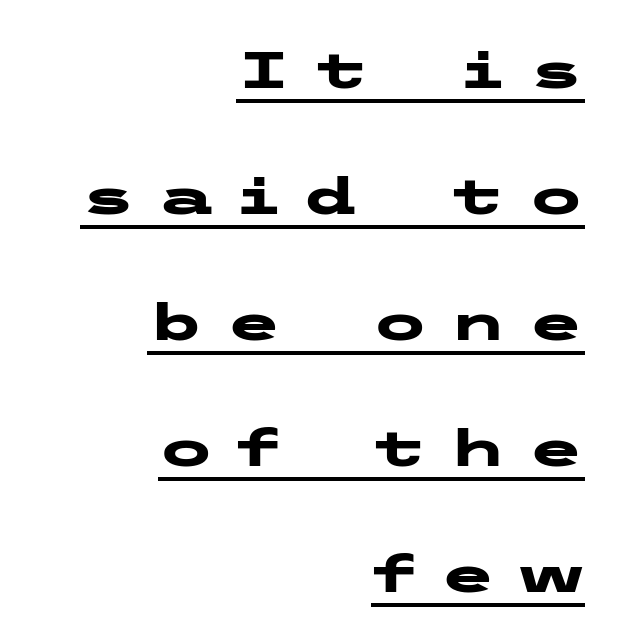
Look at the bottom of the vertical strokes: they stop flat, with no serifs. Is there an underline? Yes — a line sits under the letters. This sample uses an upright cut, with every glyph sitting square on the baseline. Substantial extra tracking has been applied to these lines. Weight: bold. One glance says open: line gaps are wider than usual.
